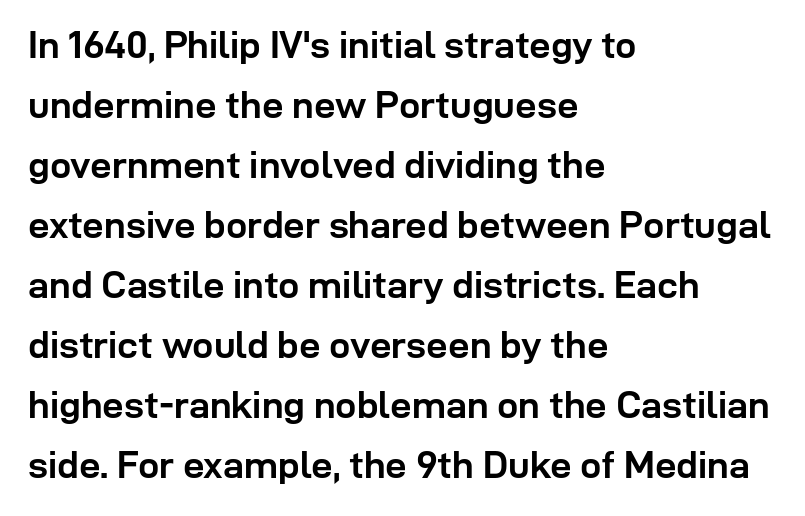
Quick note: interline space is typical. The paragraph has a hard left edge and a soft right edge. Note the varied advance widths — an 'i' is clearly narrower than an 'm'. Caption: standard tracking, unaltered. Bold? Absolutely — the strokes are thick and heavy. The face used here is a sans, in the tradition of grotesques and geometrics.
